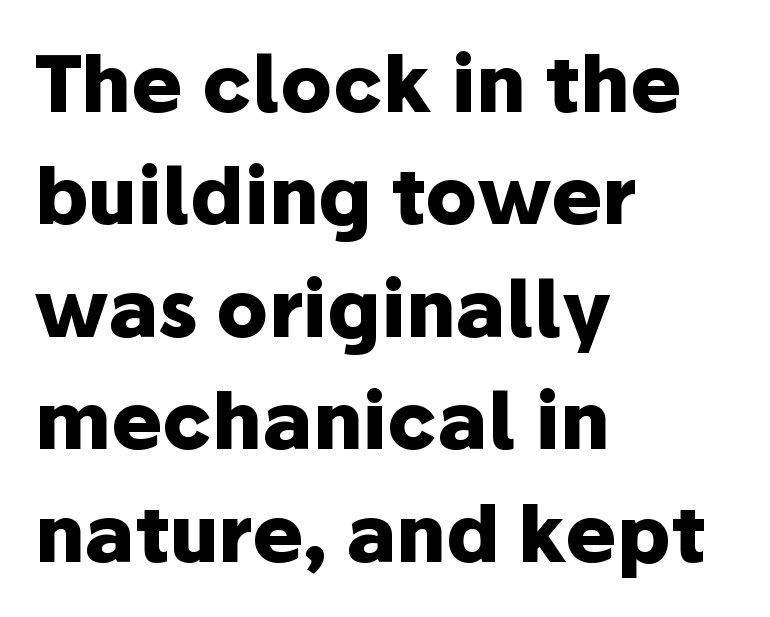
Look at the stroke-to-counter ratio: heavy, a bold. The type is set solid horizontally, with unmodified tracking. Typographically, this falls in the sans-serif category. The rendering uses natural spacing where letterforms have individual widths. The passage shown stacks its lines at a standard gap.
